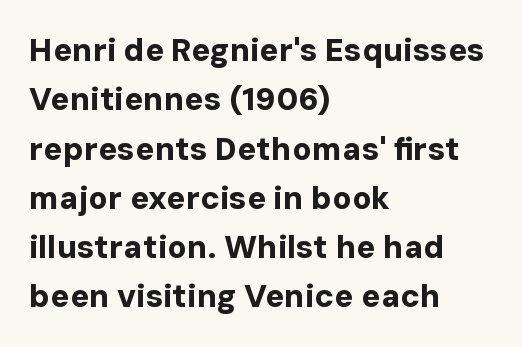
The image shows 32 px bold sans-serif type, upright; set left-aligned, normal line spacing (1.54x), normal letter spacing, not underlined; low stroke contrast and a medium x-height.
